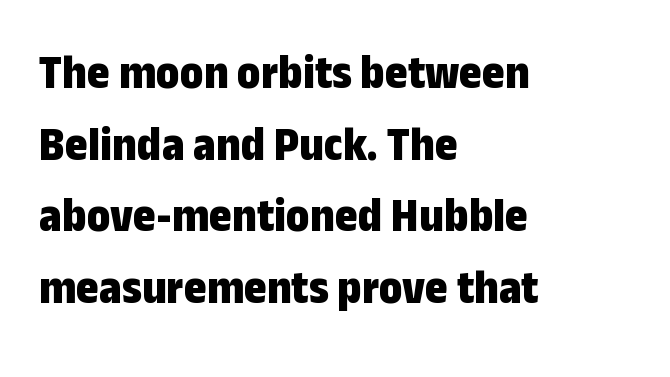
Q: Is the text bold? A: Yes.
Q: Is the text italic (slanted)? A: No, it is upright.
Q: Is the typeface a serif or a sans-serif typeface? A: Sans-serif.
Q: Is the text underlined? A: No.
Q: How is the paragraph aligned? A: Left-aligned.
Q: Is the spacing between letters normal or unusually wide? A: Normal.
Q: Is the spacing between lines tight, normal or loose? A: Normal.
Q: Width (condensed, normal, or wide)? A: Condensed.
Q: Stroke contrast? A: Low.
Q: x-height? A: Medium.
Q: Monospaced? A: No.
